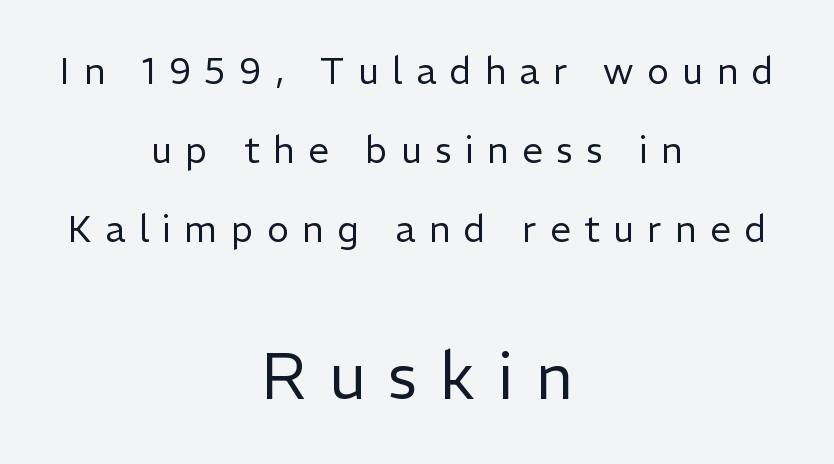
Q: Is the text bold? A: No.
Q: Is the text italic (slanted)? A: No, it is upright.
Q: Is the typeface a serif or a sans-serif typeface? A: Sans-serif.
Q: Is the text underlined? A: No.
Q: How is the paragraph aligned? A: Centered.
Q: Is the spacing between letters normal or unusually wide? A: Unusually wide.
Q: Is the spacing between lines tight, normal or loose? A: Loose.
Q: Which block of text is set in a larger size, the first (top) or the second (bottom)? A: The second (bottom) one.
Q: Width (condensed, normal, or wide)? A: Normal.
Q: Stroke contrast? A: Low.
Q: x-height? A: Medium.
Q: Monospaced? A: No.
